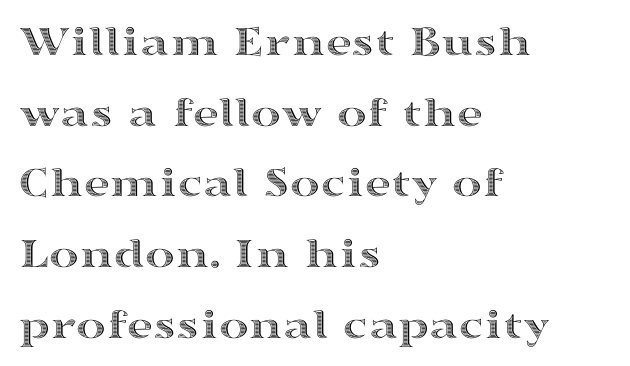
The image shows 45 px wide type, upright; set left-aligned, normal line spacing (1.57x), normal letter spacing, not underlined; a medium x-height.
